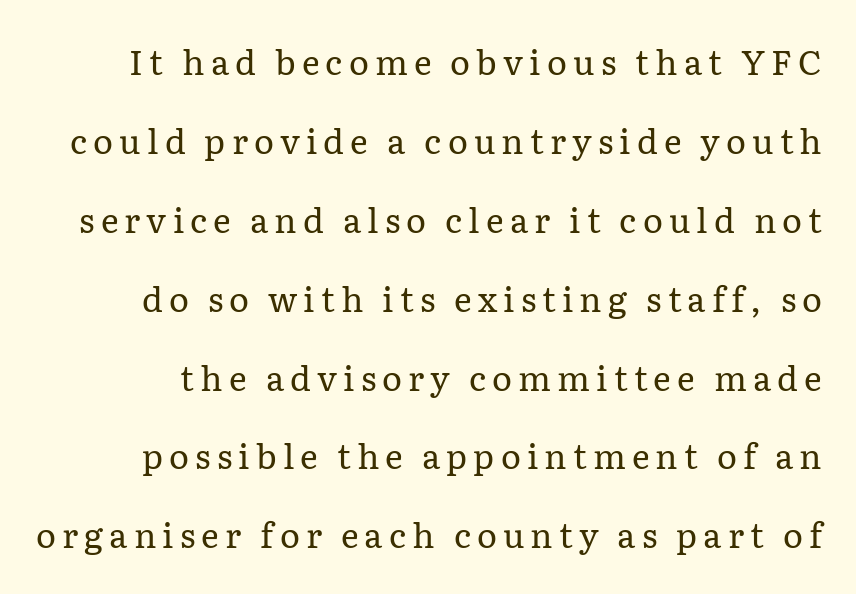
{"serif": "yes", "italic": "no", "bold": "no", "weight": "regular", "width": "normal", "stroke_contrast": "low", "x_height": "medium", "monospaced": "no", "underline": "no", "line_spacing": "loose", "line_spacing_ratio": 2.32, "glyph_px": 34}
